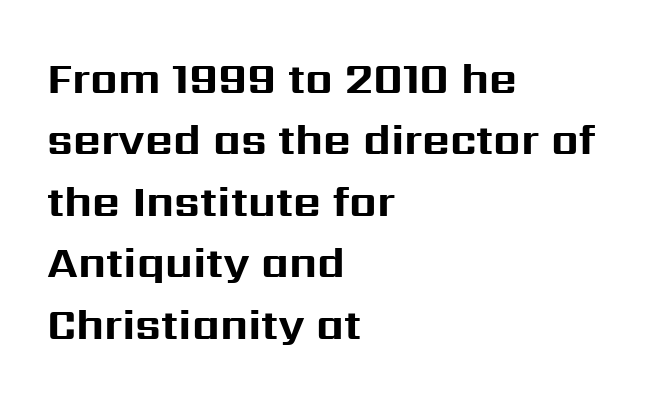
The image shows 43 px bold sans-serif type, upright; set left-aligned, normal line spacing (1.43x), normal letter spacing, not underlined; medium stroke contrast and a medium x-height.
